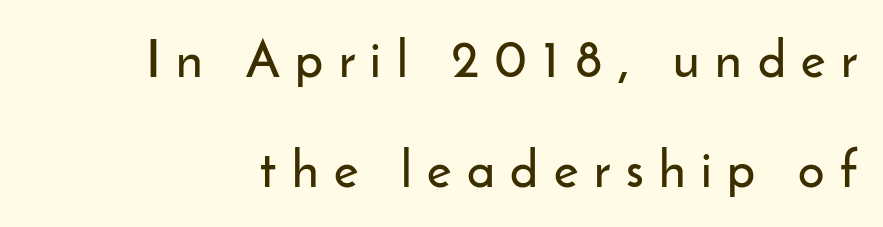
{"serif": "no", "italic": "no", "width": "normal", "stroke_contrast": "low", "x_height": "small", "monospaced": "no", "underline": "no", "line_spacing": "loose", "line_spacing_ratio": 2.11, "letter_spacing": "wide", "letter_spacing_em": 0.3, "glyph_px": 52}
